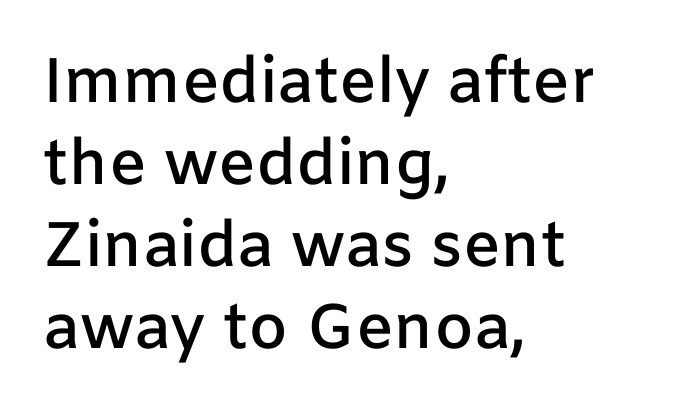
{"serif": "no", "italic": "no", "bold": "semi", "weight": "semibold", "width": "normal", "stroke_contrast": "low", "x_height": "medium", "monospaced": "no", "underline": "no", "align": "left", "line_spacing": "normal", "line_spacing_ratio": 1.3, "letter_spacing": "normal", "letter_spacing_em": 0.0, "glyph_px": 63}
